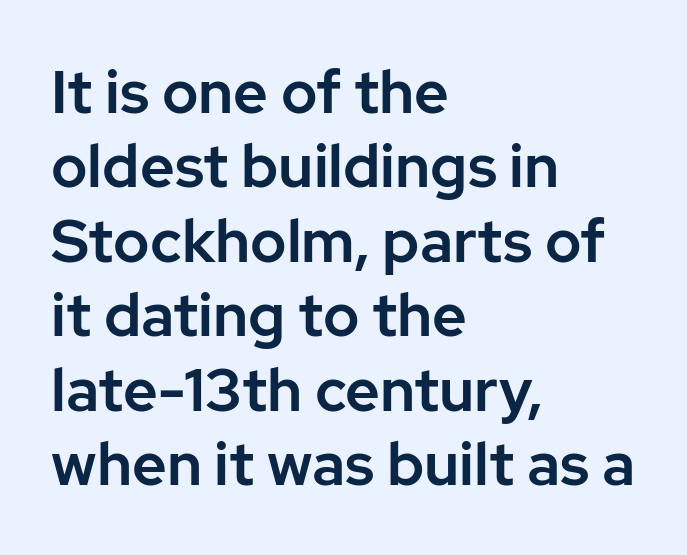
The type sits square on the baseline with zero lean. Does extra space separate the letters? No, they use regular spacing. The strip under each line holds only bare page. Layout note: lines flush left.
